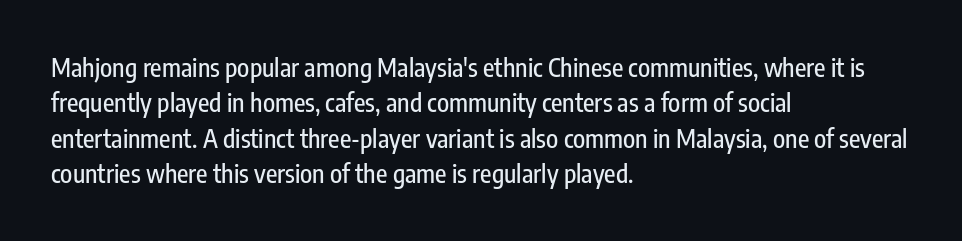
Q: Is the text italic (slanted)? A: No, it is upright.
Q: Is the text underlined? A: No.
Q: How is the paragraph aligned? A: Left-aligned.
Q: Is the spacing between letters normal or unusually wide? A: Normal.
Q: Is the spacing between lines tight, normal or loose? A: Normal.
